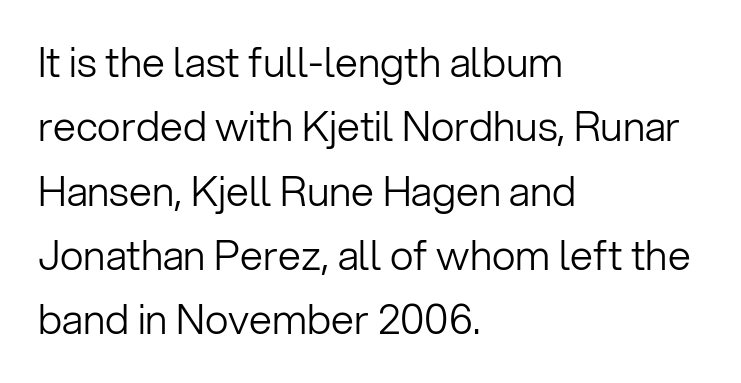
{"serif": "no", "italic": "no", "bold": "no", "weight": "light", "width": "normal", "stroke_contrast": "low", "x_height": "medium", "monospaced": "no", "underline": "no", "align": "left", "line_spacing": "normal", "line_spacing_ratio": 1.57, "letter_spacing": "normal", "letter_spacing_em": 0.0, "glyph_px": 41}
